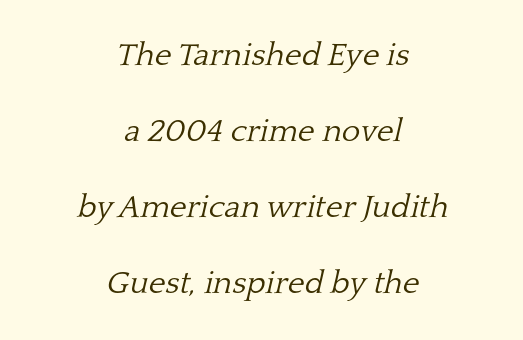
Q: Is the text bold? A: No.
Q: Is the text italic (slanted)? A: Yes, it leans right by about 13 degrees.
Q: Is the typeface a serif or a sans-serif typeface? A: Serif.
Q: Is the text underlined? A: No.
Q: How is the paragraph aligned? A: Centered.
Q: Is the spacing between letters normal or unusually wide? A: Normal.
Q: Is the spacing between lines tight, normal or loose? A: Loose.
Q: Width (condensed, normal, or wide)? A: Normal.
Q: Stroke contrast? A: Low.
Q: x-height? A: Medium.
Q: Monospaced? A: No.
